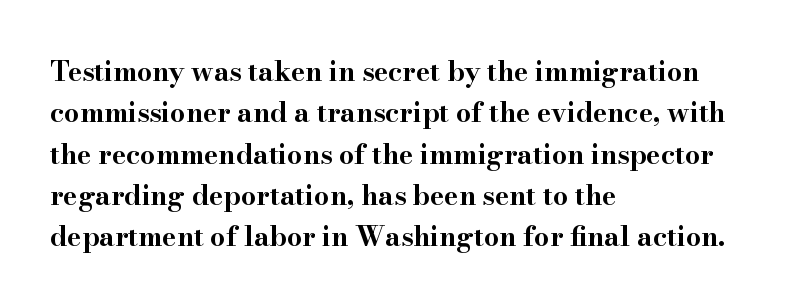
The image shows 27 px bold type, upright; set left-aligned, normal line spacing (1.53x), normal letter spacing, not underlined.
